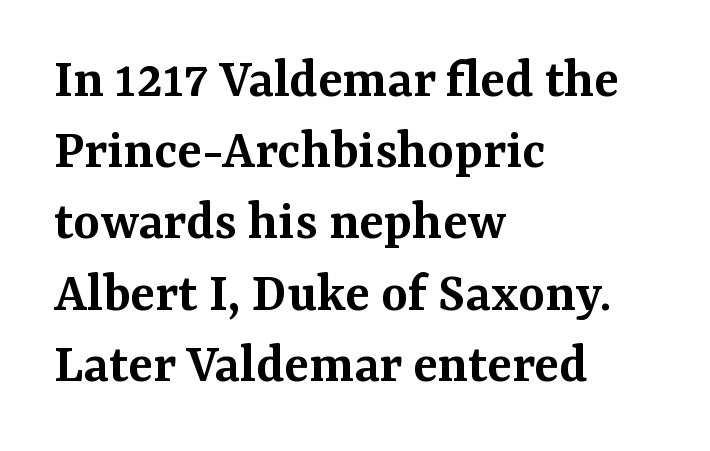
Q: Is the text bold? A: Semi-bold.
Q: Is the text italic (slanted)? A: No, it is upright.
Q: Is the typeface a serif or a sans-serif typeface? A: Serif.
Q: Is the text underlined? A: No.
Q: How is the paragraph aligned? A: Left-aligned.
Q: Is the spacing between letters normal or unusually wide? A: Normal.
Q: Is the spacing between lines tight, normal or loose? A: Normal.
Q: Width (condensed, normal, or wide)? A: Normal.
Q: Stroke contrast? A: Medium.
Q: x-height? A: Medium.
Q: Monospaced? A: No.
